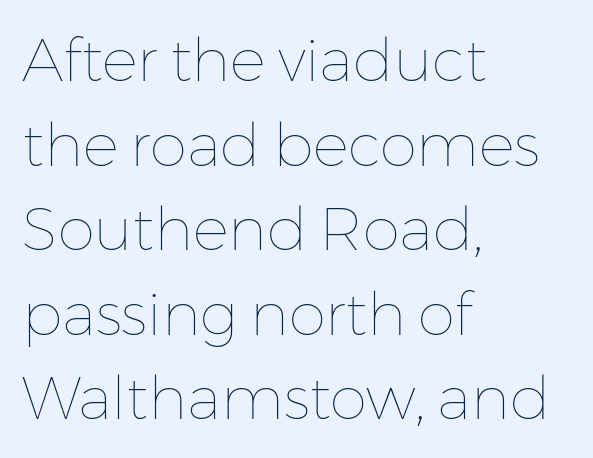
Posture: vertical. The baseline area is clear. The letters look calm and open, with moderate or lighter stems. Look at the tracking — it's just the regular setting, nothing added.
